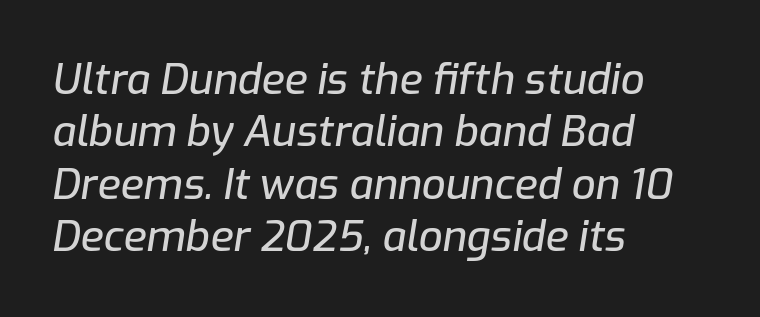
Words float on clear page, feet unadorned. The block of text has a typical density, with ordinary space between rows. The face used here is proportionally spaced, like ordinary book or web type. The rag falls on the right side of this text block. Designer's note — italics engaged. Students, note that the glyphs here touch the page at normal intervals.
